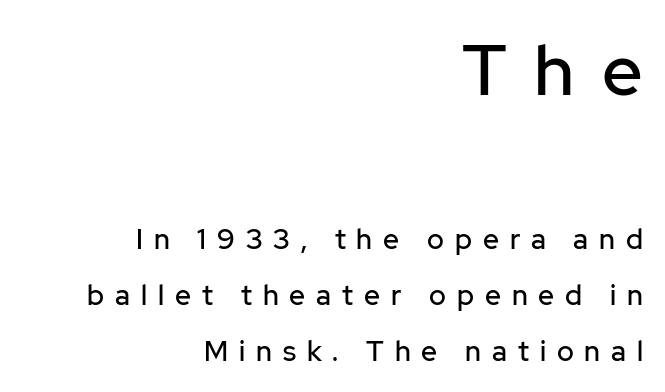
The image shows 71 px sans-serif type, upright; set right-aligned, loose line spacing (1.99x), unusually wide letter spacing (+0.39 em), not underlined; the first (top) block is 2.54x larger; low stroke contrast and a medium x-height.
